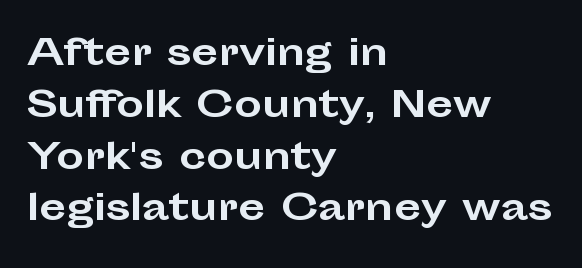
Vertical strokes here are truly vertical. Letter spacing: default. The passage shown is typeset with a sans-serif family. The block of text has a typical density, with ordinary space between rows.
